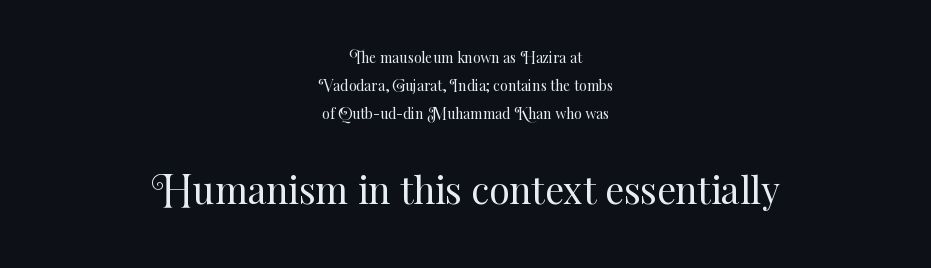
Q: Is the text bold? A: No.
Q: Is the text italic (slanted)? A: No, it is upright.
Q: Is the text underlined? A: No.
Q: How is the paragraph aligned? A: Centered.
Q: Is the spacing between letters normal or unusually wide? A: Normal.
Q: Is the spacing between lines tight, normal or loose? A: Loose.
Q: Which block of text is set in a larger size, the first (top) or the second (bottom)? A: The second (bottom) one.
Q: Width (condensed, normal, or wide)? A: Normal.
Q: Stroke contrast? A: Medium.
Q: x-height? A: Small.
Q: Monospaced? A: No.
